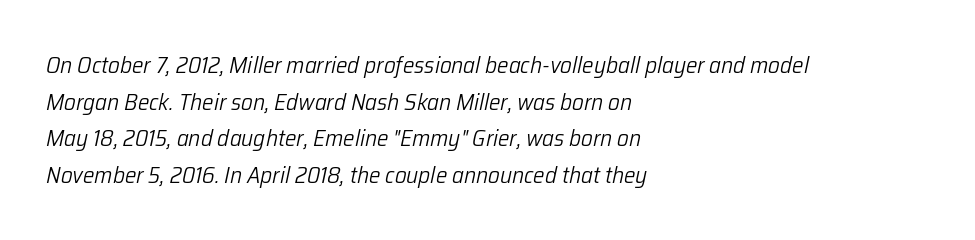
The image shows 23 px text type, italic (leaning right); set left-aligned, normal line spacing (1.59x), normal letter spacing, not underlined.
